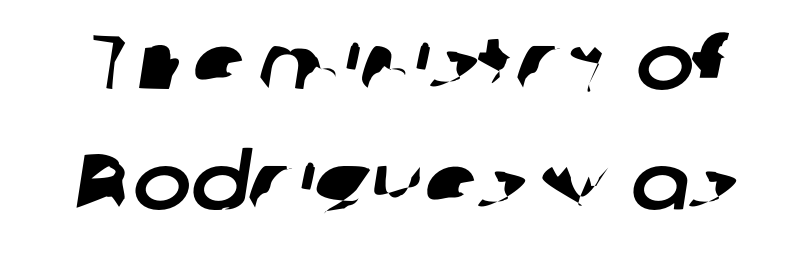
{"serif": "no", "width": "normal", "stroke_contrast": "low", "x_height": "medium", "monospaced": "no", "underline": "no", "line_spacing": "normal", "line_spacing_ratio": 1.54, "letter_spacing": "normal", "letter_spacing_em": 0.0, "glyph_px": 78}
